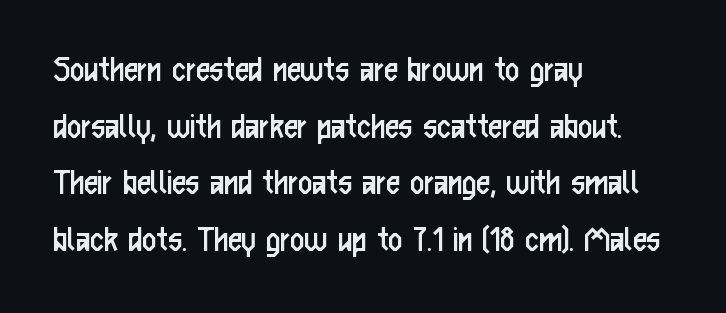
The image shows 39 px regular-weight, condensed sans-serif type, upright; set left-aligned, normal line spacing (1.45x), normal letter spacing, not underlined; low stroke contrast and a medium x-height.
